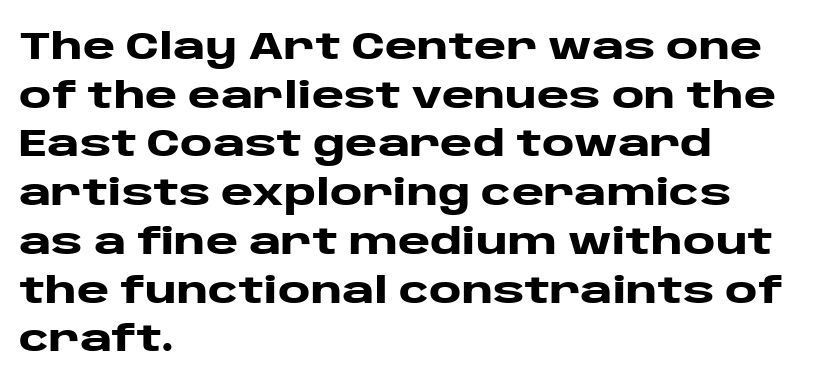
How would I describe the line gaps? Plain and ordinary. Standard letterfit; no display-style spreading of the glyphs. You could not count columns in this text — the font is proportionally spaced. Does the copy run flush right? No — it runs flush left. The gap between lines stays unmarked. Is this a sans? Yes — the strokes have no serifs.
